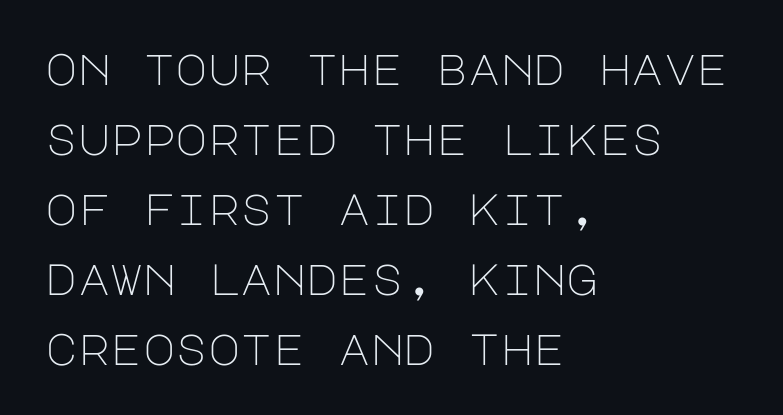
The image shows 44 px light sans-serif type, upright; set left-aligned, normal line spacing (1.59x), normal letter spacing, not underlined; low stroke contrast and a large x-height.
